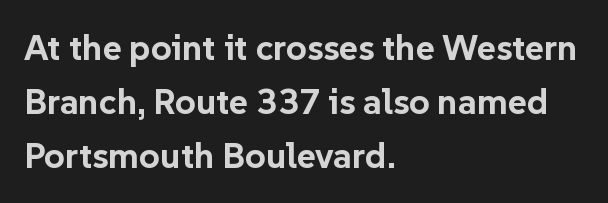
Each row of text sits above clean, open space. Left-aligned paragraph, ragged on the right. Here the glyphs are tracked normally, forming tight word shapes. Summary of vertical rhythm: regular, with standard interline spacing.
